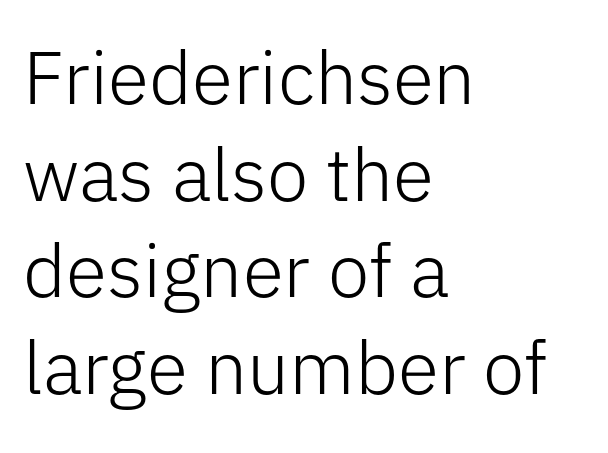
The image shows 75 px light sans-serif type, upright; set left-aligned, normal line spacing (1.29x), normal letter spacing, not underlined; low stroke contrast and a medium x-height.
